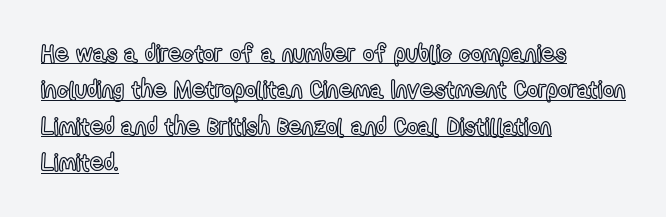
If you measured baseline to baseline, you'd find a middling distance. It's the straight-up-and-down kind of type. Decoration check: the copy is underlined. Layout note: lines flush left. Is the letter spacing exaggerated? No — it looks like the ordinary default.
